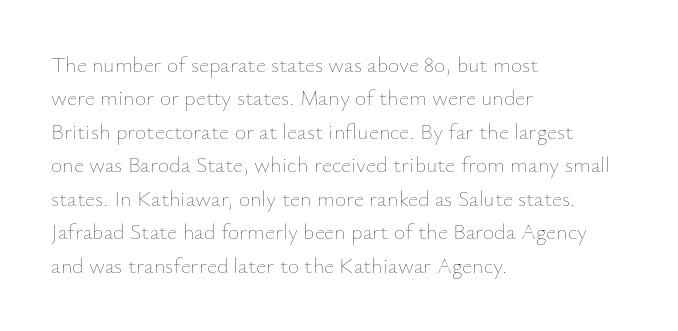
The image shows 22 px text type, upright; set left-aligned, normal line spacing (1.52x), normal letter spacing, not underlined.
